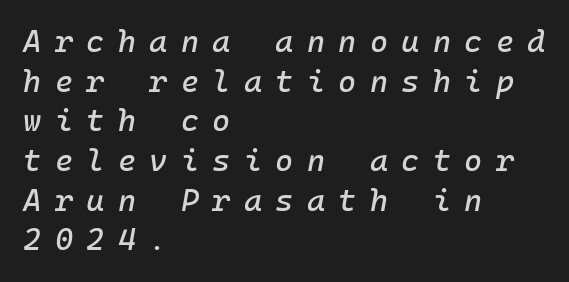
The image shows 31 px text type, italic (leaning right); set left-aligned, normal line spacing (1.28x), unusually wide letter spacing (+0.43 em), not underlined; low stroke contrast and a medium x-height.
